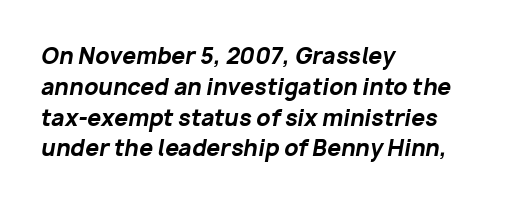
Q: Is the text bold? A: Yes.
Q: Is the text italic (slanted)? A: Yes, it leans right by about 10 degrees.
Q: Is the text underlined? A: No.
Q: How is the paragraph aligned? A: Left-aligned.
Q: Is the spacing between letters normal or unusually wide? A: Normal.
Q: Is the spacing between lines tight, normal or loose? A: Normal.
